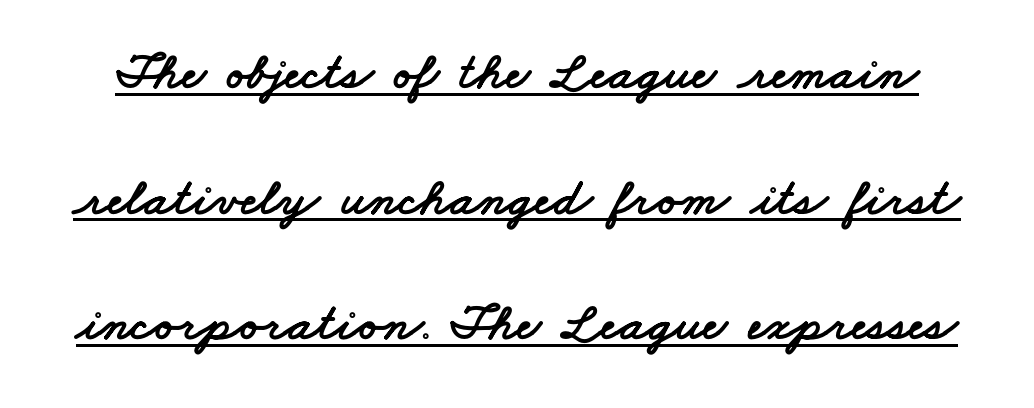
The image shows 53 px wide sans-serif type; set loose line spacing (2.37x), normal letter spacing, underlined; low stroke contrast and a small x-height.
